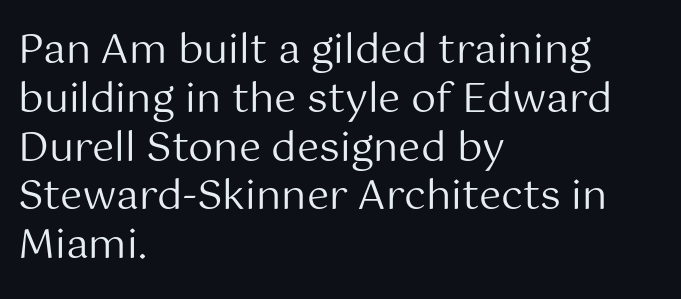
Q: Is the text bold? A: No.
Q: Is the text italic (slanted)? A: No, it is upright.
Q: Is the typeface a serif or a sans-serif typeface? A: Sans-serif.
Q: Is the text underlined? A: No.
Q: How is the paragraph aligned? A: Left-aligned.
Q: Is the spacing between letters normal or unusually wide? A: Normal.
Q: Width (condensed, normal, or wide)? A: Normal.
Q: Stroke contrast? A: Medium.
Q: x-height? A: Medium.
Q: Monospaced? A: No.
